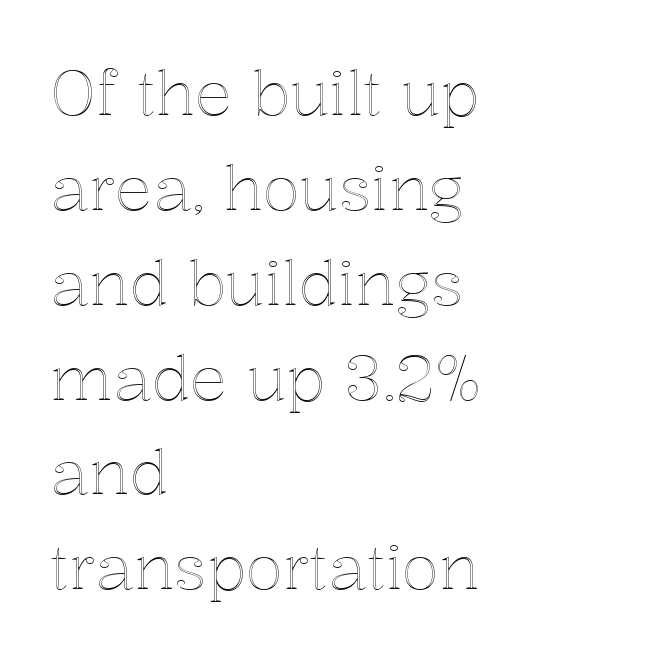
Q: Is the text italic (slanted)? A: No, it is upright.
Q: Is the text underlined? A: No.
Q: How is the paragraph aligned? A: Left-aligned.
Q: Is the spacing between letters normal or unusually wide? A: Normal.
Q: Is the spacing between lines tight, normal or loose? A: Normal.
Q: Width (condensed, normal, or wide)? A: Normal.
Q: x-height? A: Medium.
Q: Monospaced? A: No.
